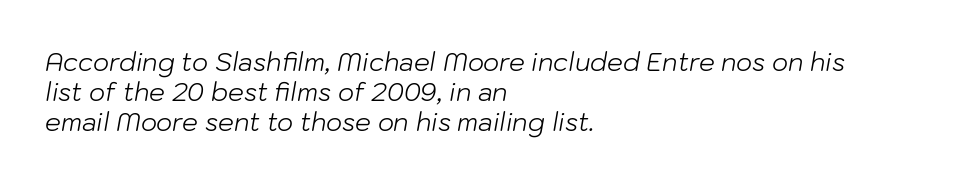
Q: Is the text bold? A: No.
Q: Is the text italic (slanted)? A: Yes, it leans right by about 10 degrees.
Q: Is the text underlined? A: No.
Q: How is the paragraph aligned? A: Left-aligned.
Q: Is the spacing between letters normal or unusually wide? A: Normal.
